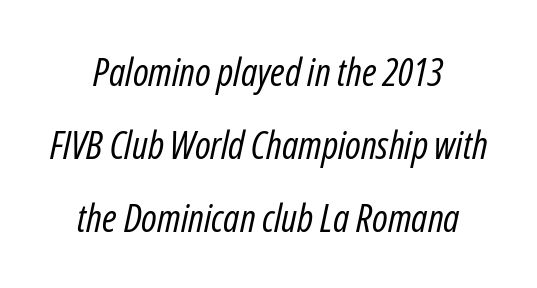
Q: Is the text bold? A: No.
Q: Is the text italic (slanted)? A: Yes, it leans right by about 12 degrees.
Q: Is the text underlined? A: No.
Q: How is the paragraph aligned? A: Centered.
Q: Is the spacing between letters normal or unusually wide? A: Normal.
Q: Width (condensed, normal, or wide)? A: Condensed.
Q: Stroke contrast? A: Low.
Q: x-height? A: Medium.
Q: Monospaced? A: No.
